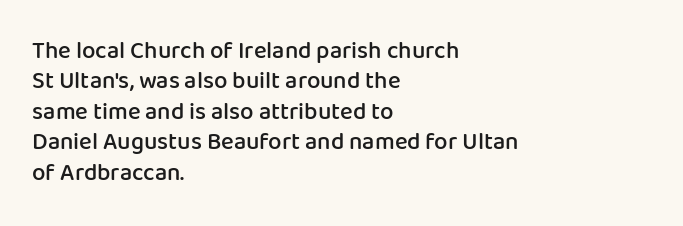
The paragraph shown leans on its left margin. A bit beefed up — I'd call it semibold rather than bold. The area under the type is left untouched. The horizontal fit of the characters is conventional and even. Students, observe: this is what conventionally led text looks like.
